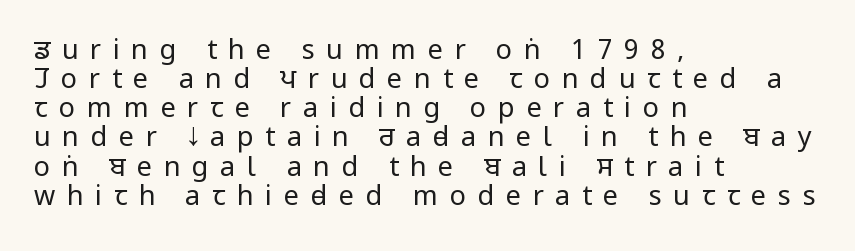
Q: Is the text bold? A: No.
Q: Is the text italic (slanted)? A: No, it is upright.
Q: Is the text underlined? A: No.
Q: How is the paragraph aligned? A: Left-aligned.
Q: Is the spacing between letters normal or unusually wide? A: Unusually wide.
Q: Is the spacing between lines tight, normal or loose? A: Tight.
